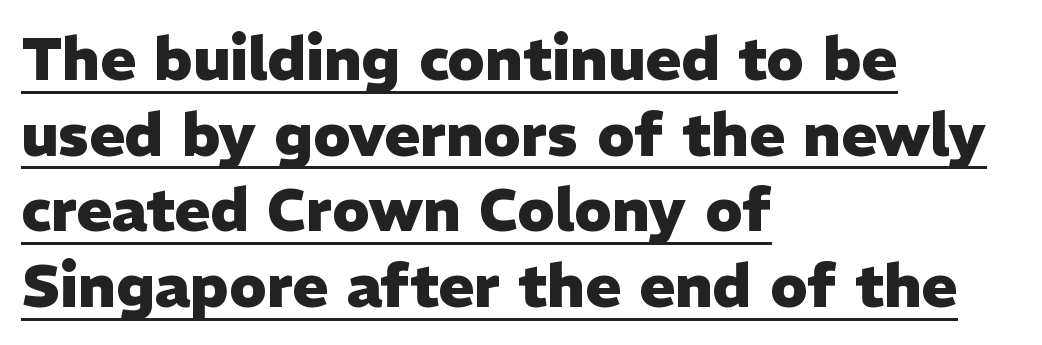
Underlining? Definitely there. Inter-character spacing is left at the font's built-in metrics. Leading: standard. Posture: upright roman.
